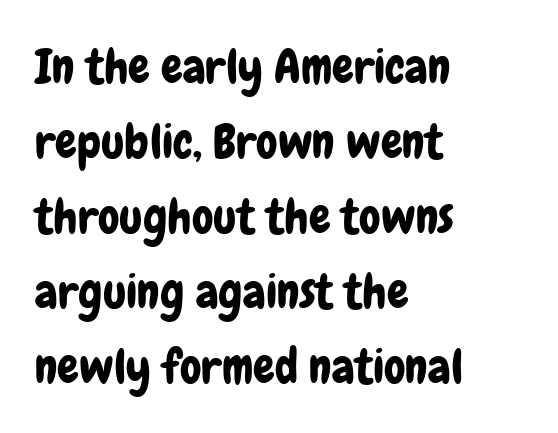
The image shows 48 px condensed sans-serif type, upright; set left-aligned, normal line spacing (1.56x), normal letter spacing, not underlined; low stroke contrast and a medium x-height.
